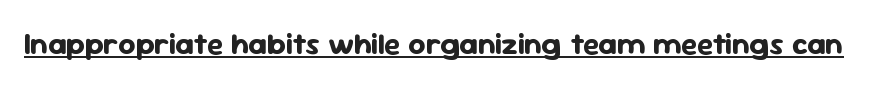
{"serif": "no", "italic": "no", "bold": "yes", "weight": "bold", "width": "normal", "stroke_contrast": "low", "x_height": "medium", "monospaced": "no", "underline": "yes", "letter_spacing": "normal", "letter_spacing_em": 0.0, "glyph_px": 30}
